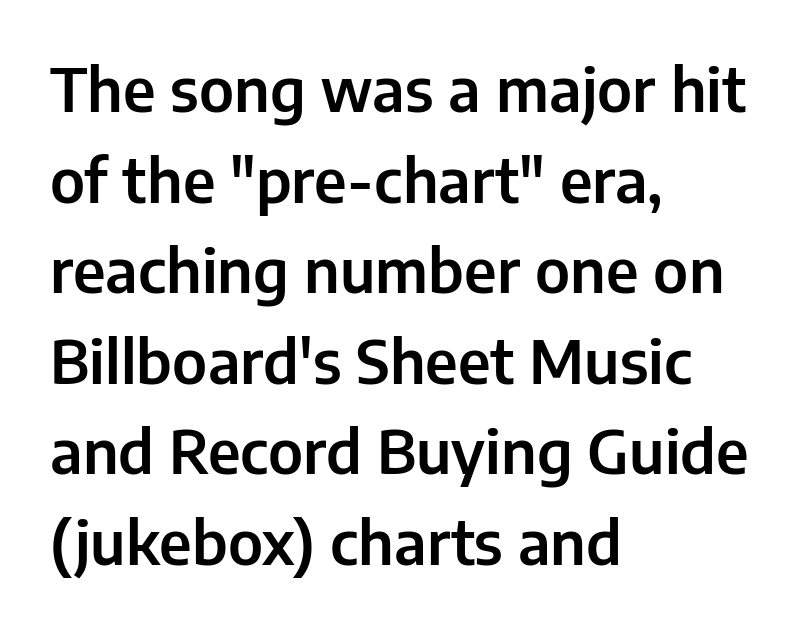
{"serif": "no", "italic": "no", "width": "normal", "stroke_contrast": "low", "x_height": "medium", "monospaced": "no", "underline": "no", "align": "left", "line_spacing": "normal", "line_spacing_ratio": 1.51, "letter_spacing": "normal", "letter_spacing_em": 0.0, "glyph_px": 60}
